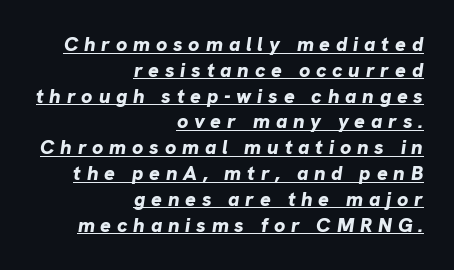
The image shows 20 px bold type, italic (leaning right); set right-aligned, normal line spacing (1.29x), unusually wide letter spacing (+0.29 em), underlined.
